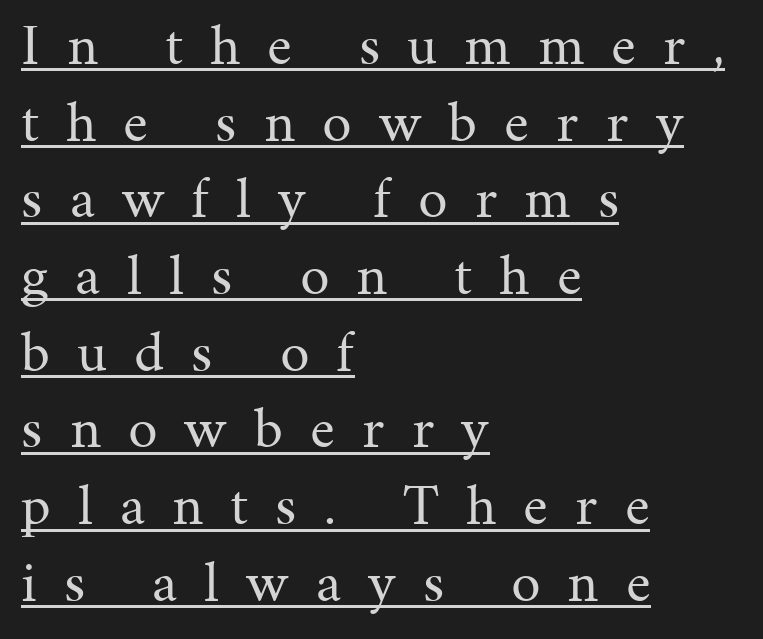
Proportional: the letters do not fall into vertical columns. Honestly, the row spacing looks completely unremarkable. The rendered words wear a rule along their underside. Caption: multi-line text, flush left, ragged right. Between one letter and the next there's a generous, obvious gap.
